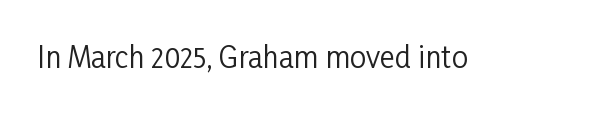
{"serif": "no", "italic": "no", "bold": "no", "weight": "regular", "width": "condensed", "stroke_contrast": "low", "x_height": "medium", "monospaced": "no", "underline": "no", "letter_spacing": "normal", "letter_spacing_em": 0.0, "glyph_px": 29}
